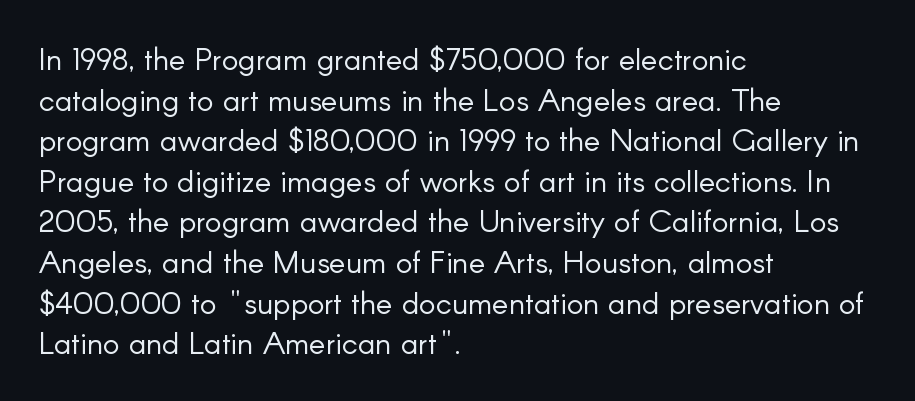
Q: Is the text bold? A: No.
Q: Is the text italic (slanted)? A: No, it is upright.
Q: Is the typeface a serif or a sans-serif typeface? A: Sans-serif.
Q: Is the text underlined? A: No.
Q: How is the paragraph aligned? A: Left-aligned.
Q: Is the spacing between letters normal or unusually wide? A: Normal.
Q: Is the spacing between lines tight, normal or loose? A: Normal.
Q: Width (condensed, normal, or wide)? A: Normal.
Q: Stroke contrast? A: Low.
Q: x-height? A: Small.
Q: Monospaced? A: No.
